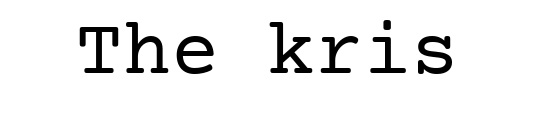
Q: Is the text bold? A: No.
Q: Is the text italic (slanted)? A: No, it is upright.
Q: Is the typeface a serif or a sans-serif typeface? A: Serif.
Q: Is the text underlined? A: No.
Q: Is the spacing between letters normal or unusually wide? A: Normal.
Q: Width (condensed, normal, or wide)? A: Normal.
Q: Stroke contrast? A: Low.
Q: x-height? A: Medium.
